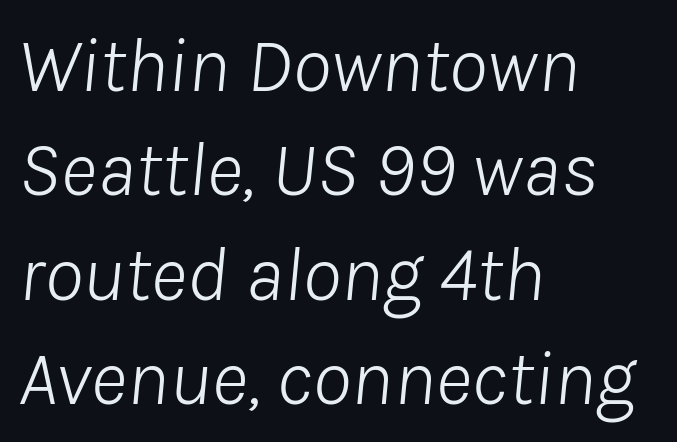
The image shows 79 px light type, italic (leaning right); set left-aligned, normal line spacing (1.32x), normal letter spacing, not underlined; low stroke contrast and a medium x-height.
